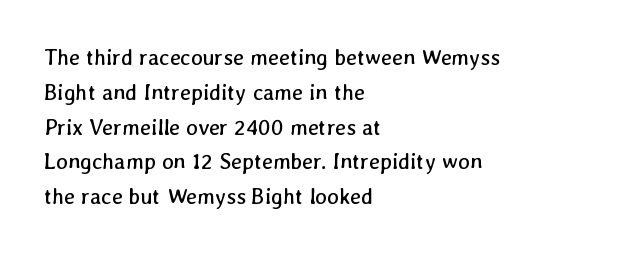
Q: Is the text bold? A: No.
Q: Is the text underlined? A: No.
Q: How is the paragraph aligned? A: Left-aligned.
Q: Is the spacing between letters normal or unusually wide? A: Normal.
Q: Is the spacing between lines tight, normal or loose? A: Normal.
